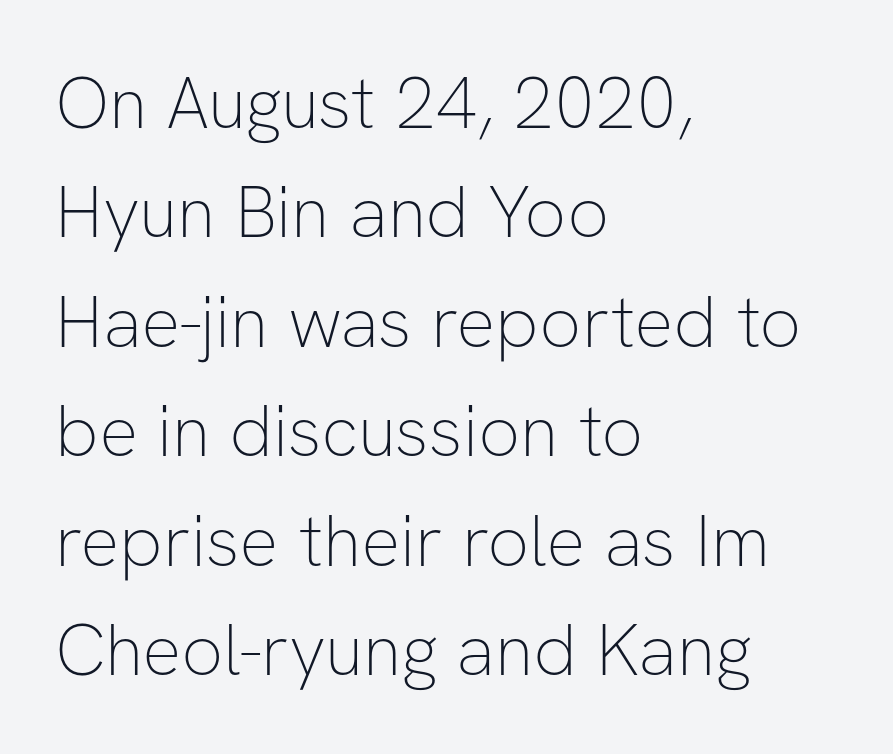
In terms of letterform style, serifs are entirely absent. In terms of posture, this sample is upright. Check the space under the baseline: it is left empty. These lines are set flush left with a ragged right edge. This sample has the flowing, uneven cadence of proportional lettering.
